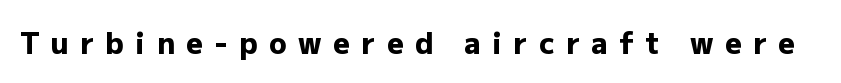
Is this a sans? Yes — the strokes have no serifs. Students, this is bold: see how much ink each stroke carries. This rendering widens character spacing well past its baseline value. The type sits square on the baseline with zero lean.
